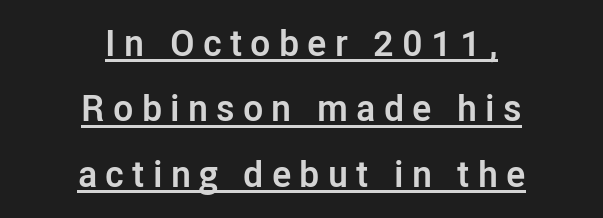
{"serif": "no", "italic": "no", "bold": "yes", "weight": "semibold", "width": "normal", "stroke_contrast": "low", "x_height": "medium", "monospaced": "no", "underline": "yes", "align": "center", "line_spacing_ratio": 1.77, "letter_spacing": "wide", "letter_spacing_em": 0.22, "glyph_px": 37}
